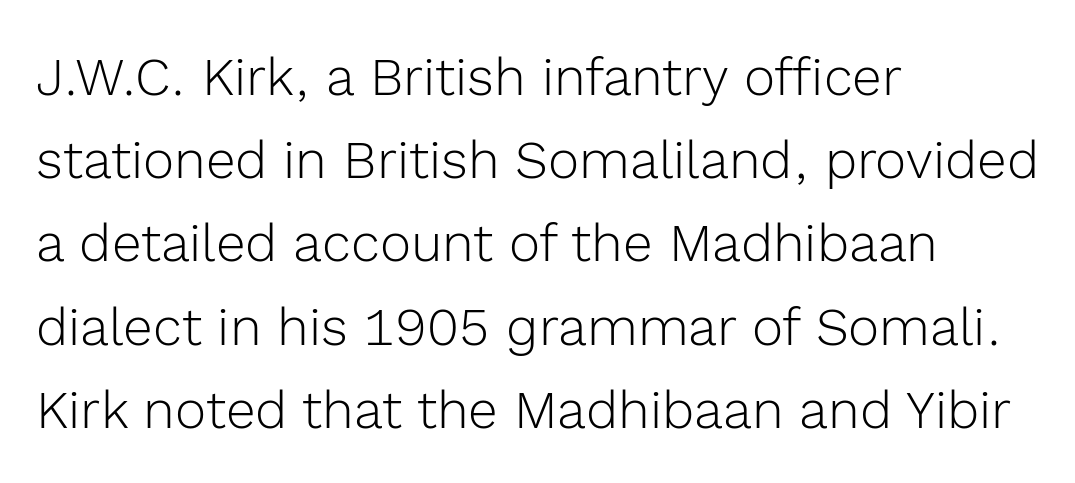
Compared with typical body copy, the letter spacing here is the same. Evenly set lines give the paragraph a standard silhouette. Varying glyph widths throughout — classic text-font behaviour. Observe the absence of serifs on each vertical stroke in this sample.
